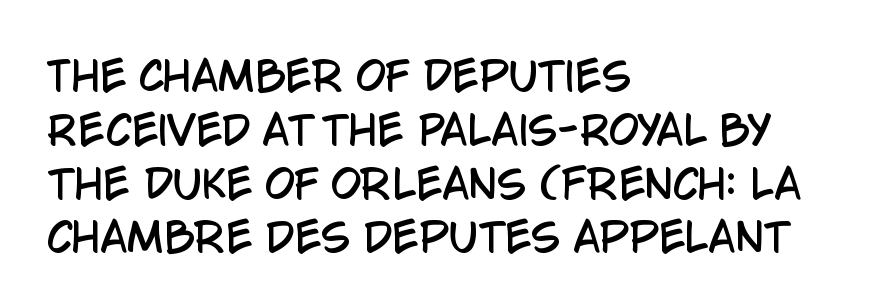
{"serif": "no", "italic": "no", "width": "condensed", "stroke_contrast": "low", "x_height": "large", "monospaced": "no", "underline": "no", "align": "left", "line_spacing": "normal", "line_spacing_ratio": 1.38, "letter_spacing": "normal", "letter_spacing_em": 0.0, "glyph_px": 39}
